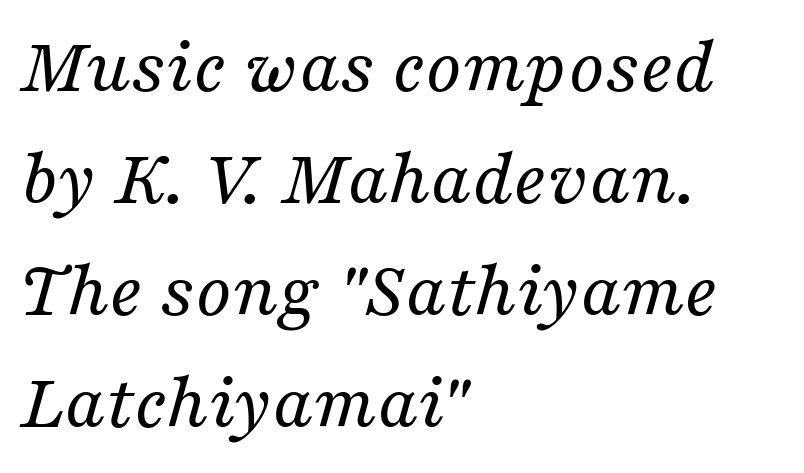
Every character sits at an angle, as italics do. Is this a sans? No — the strokes have serifs. The font is comparable to plain body text, perhaps lighter. The words here are not underlined. Notice how descenders clear the ascenders below comfortably — that's standard leading. Line starts are locked; line ends wander.
